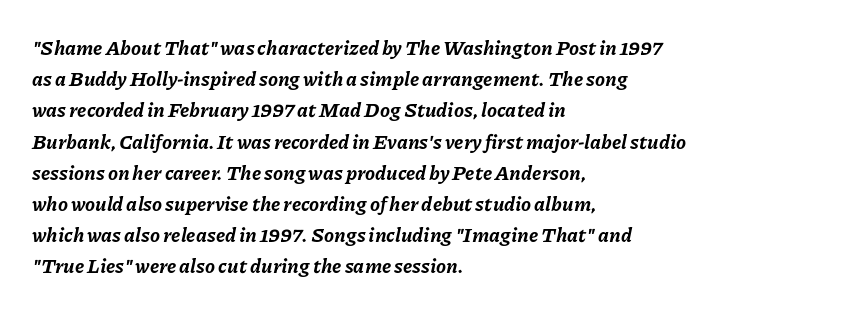
Q: Is the text bold? A: Yes.
Q: Is the text italic (slanted)? A: Yes, it leans right by about 11 degrees.
Q: Is the text underlined? A: No.
Q: How is the paragraph aligned? A: Left-aligned.
Q: Is the spacing between letters normal or unusually wide? A: Normal.
Q: Is the spacing between lines tight, normal or loose? A: Normal.
